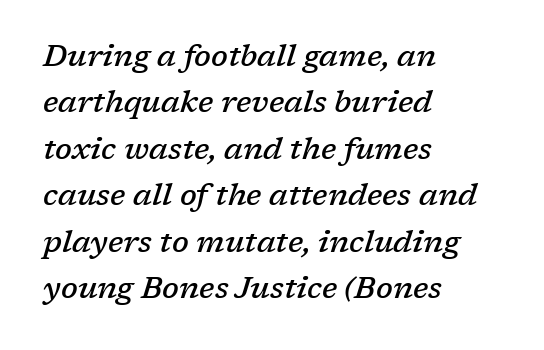
The image shows 30 px semibold serif type, italic (leaning right); set left-aligned, normal line spacing (1.55x), normal letter spacing, not underlined; low stroke contrast and a medium x-height.
